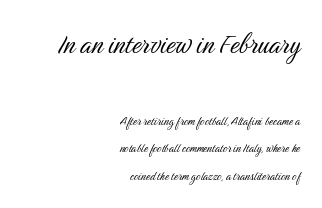
Tracking here is standard; glyphs follow each other at the usual distance. The rag falls on the left side of this text block. These lines are rendered in a variable-pitch font. Type size steps down from the first block to the second.
